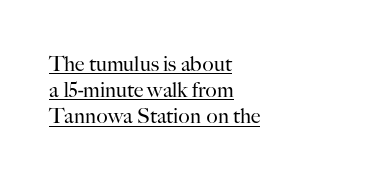
{"italic": "no", "bold": "no", "underline": "yes", "align": "left", "line_spacing": "normal", "line_spacing_ratio": 1.25, "letter_spacing": "normal", "letter_spacing_em": 0.0, "glyph_px": 21}
